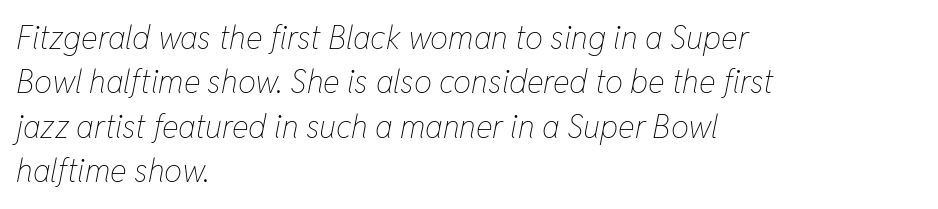
The text block is weighted toward the left margin, trailing off unevenly rightward. The baseline area is clear. These lines sit exactly where default settings would place them. This sample uses plain, unmodified letter spacing. Notice how the stems are inclined rather than vertical — that's the hallmark of italics. No chunkiness to these letters — they're not bold.
